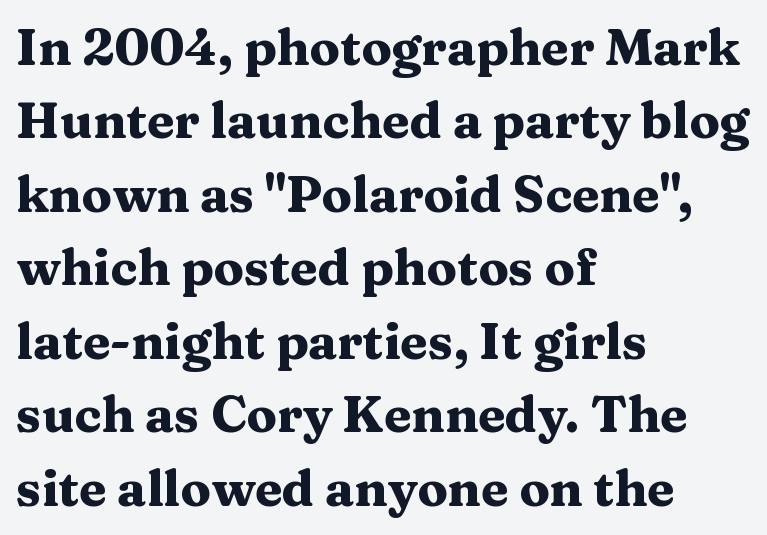
The image shows 50 px heavy, wide serif type, upright; set left-aligned, normal line spacing (1.47x), normal letter spacing, not underlined; medium stroke contrast and a medium x-height.
